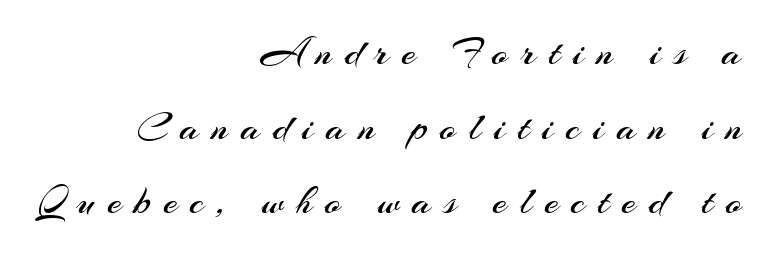
The gap between lines stays unmarked. The paragraph shown leans on its right margin. The passage shown is typeset with a sans-serif family. The rendering uses natural spacing where letterforms have individual widths. Compared with typical body copy, the letter spacing here is much looser.
